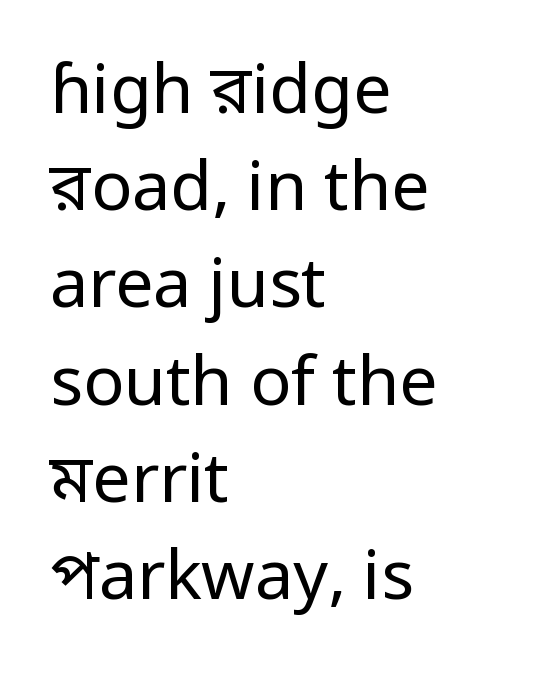
{"serif": "no", "italic": "no", "bold": "no", "weight": "regular", "width": "normal", "stroke_contrast": "low", "x_height": "medium", "monospaced": "no", "underline": "no", "align": "left", "line_spacing": "normal", "line_spacing_ratio": 1.43, "letter_spacing": "normal", "letter_spacing_em": 0.0, "glyph_px": 68}
